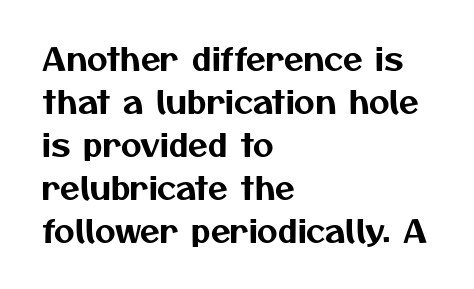
Lines of text with bare space underneath. Caption: multi-line text, flush left, ragged right. The line texture is even and compact thanks to regular tracking. Note: no serifs on the glyphs. Regarding leading, the lines here are spaced in the standard way. You could not count columns in this text — the font is proportionally spaced.
